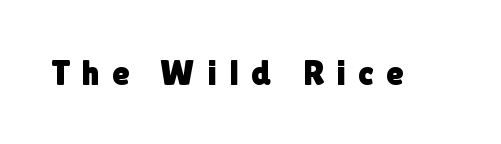
Unlike italic type, these characters show no tilt at all. The face used here is proportionally spaced, like ordinary book or web type. Letters rest on an invisible, unmarked baseline. Characters follow at a spacing far wider than the type designer built in.
